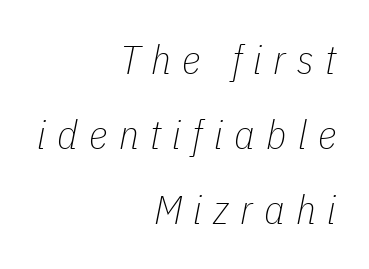
{"italic": "yes", "lean": "right", "slant_degrees": 11, "bold": "no", "weight": "thin", "width": "condensed", "stroke_contrast": "low", "x_height": "medium", "monospaced": "no", "underline": "no", "align": "right", "line_spacing_ratio": 1.88, "letter_spacing": "wide", "letter_spacing_em": 0.28, "glyph_px": 40}
